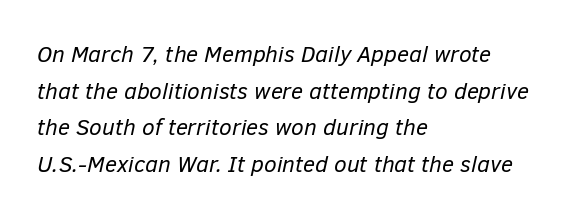
{"italic": "yes", "lean": "right", "slant_degrees": 12, "bold": "no", "underline": "no", "align": "left", "line_spacing": "normal", "line_spacing_ratio": 1.59, "letter_spacing": "normal", "letter_spacing_em": 0.0, "glyph_px": 23}
